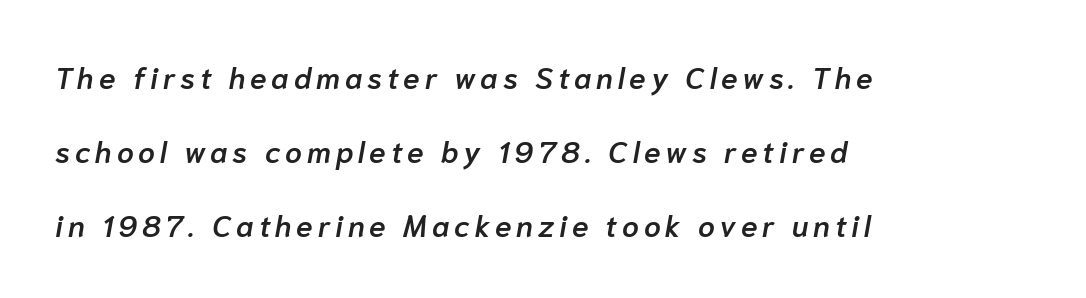
{"italic": "yes", "lean": "right", "slant_degrees": 10, "bold": "semi", "weight": "semibold", "width": "normal", "stroke_contrast": "low", "x_height": "medium", "monospaced": "no", "underline": "no", "align": "left", "line_spacing": "loose", "line_spacing_ratio": 2.46, "glyph_px": 30}
